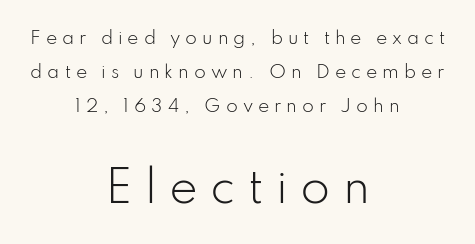
{"serif": "no", "italic": "no", "bold": "no", "weight": "light", "width": "normal", "stroke_contrast": "low", "x_height": "small", "monospaced": "no", "underline": "no", "align": "center", "line_spacing": "loose", "line_spacing_ratio": 2.01, "letter_spacing": "wide", "letter_spacing_em": 0.29, "larger_block": "second", "size_ratio": 2.53, "glyph_px": 43}
